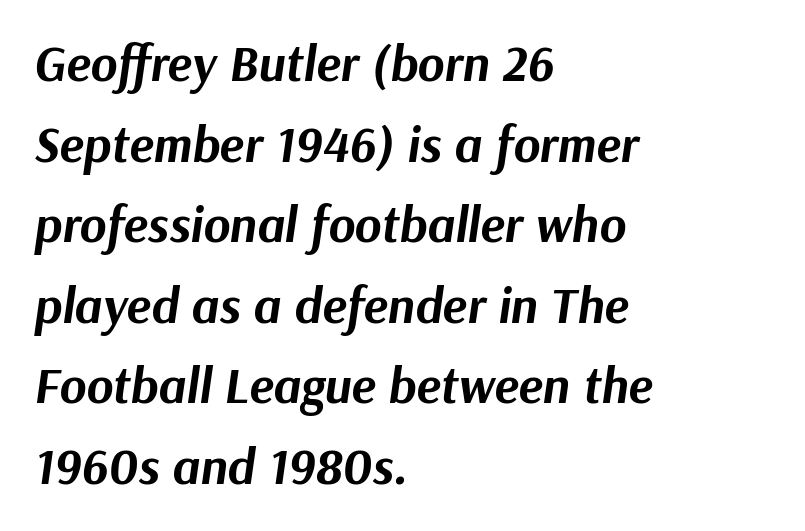
Q: Is the text bold? A: Yes.
Q: Is the text italic (slanted)? A: Yes, it leans right by about 9 degrees.
Q: Is the text underlined? A: No.
Q: How is the paragraph aligned? A: Left-aligned.
Q: Is the spacing between letters normal or unusually wide? A: Normal.
Q: Is the spacing between lines tight, normal or loose? A: Normal.
Q: Width (condensed, normal, or wide)? A: Normal.
Q: Stroke contrast? A: Medium.
Q: x-height? A: Medium.
Q: Monospaced? A: No.
